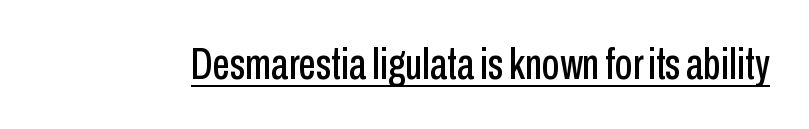
{"serif": "no", "italic": "no", "width": "condensed", "stroke_contrast": "low", "x_height": "medium", "monospaced": "no", "underline": "yes", "letter_spacing": "normal", "letter_spacing_em": 0.0, "glyph_px": 44}
